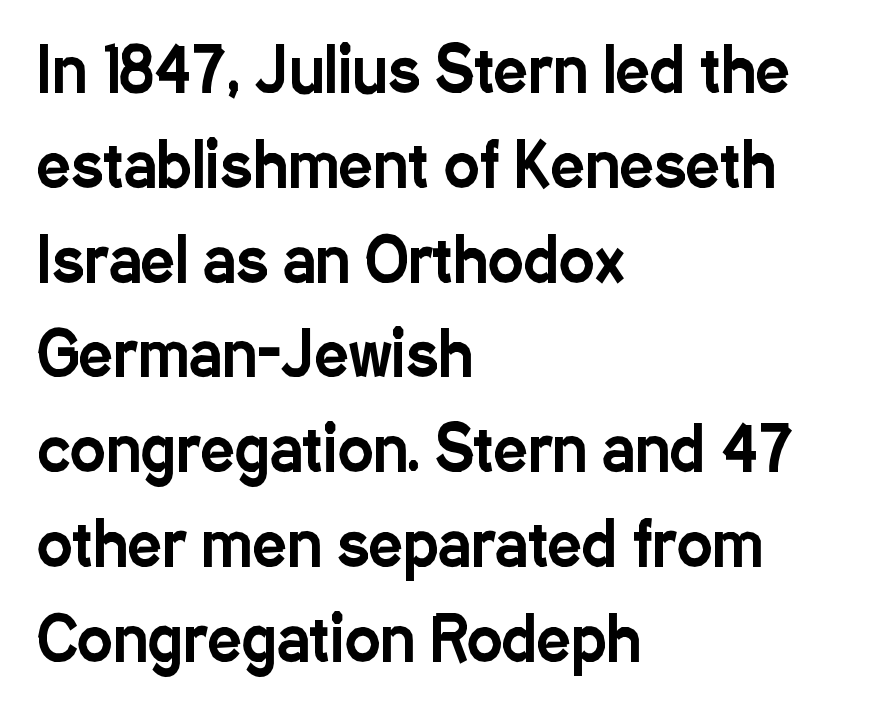
Where is the straight margin? On the left. The letterforms sit shoulder to shoulder at normal distance. This sample keeps an unexceptional amount of space between lines. The letters carry no serifs — their stems end cleanly without finishing strokes. Italic: no, the glyphs are upright roman. This sample has the flowing, uneven cadence of proportional lettering.
